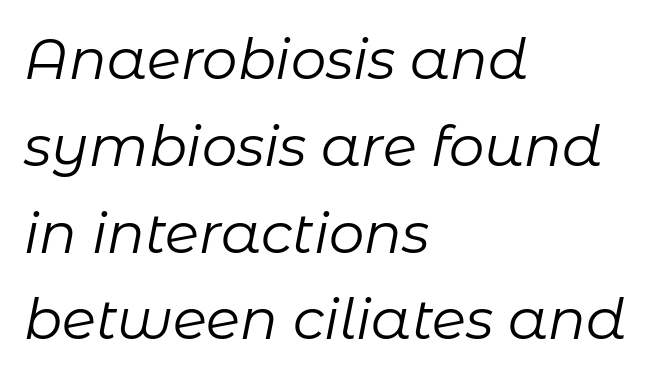
{"italic": "yes", "lean": "right", "slant_degrees": 11, "bold": "no", "weight": "regular", "width": "normal", "stroke_contrast": "low", "x_height": "medium", "monospaced": "no", "underline": "no", "align": "left", "line_spacing": "normal", "line_spacing_ratio": 1.55, "letter_spacing": "normal", "letter_spacing_em": 0.0, "glyph_px": 56}
